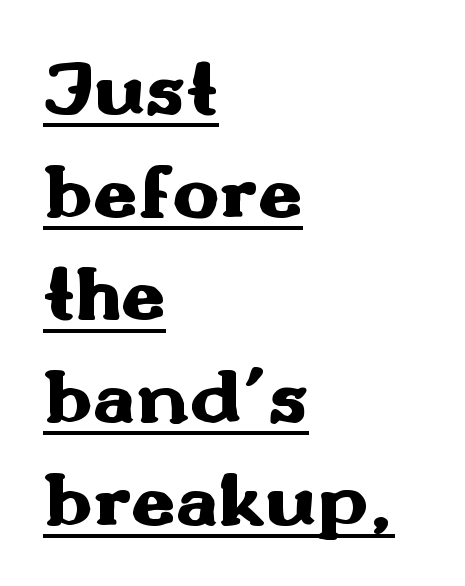
The image shows 79 px heavy, wide sans-serif type, upright; set left-aligned, normal line spacing (1.3x), normal letter spacing, underlined; medium stroke contrast and a small x-height.
